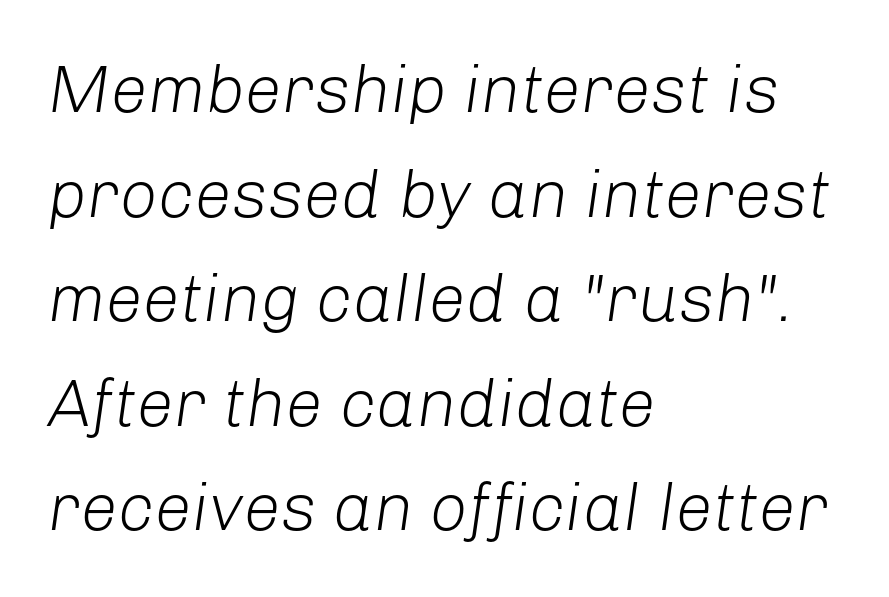
In terms of posture, this sample is oblique. Short and long lines alike share a common starting point at left. Varying glyph widths throughout — classic text-font behaviour. The rendering uses a moderate line-height, typical for paragraphs. Anything drawn beneath the words? Only blank space. This sample uses plain, unmodified letter spacing.
